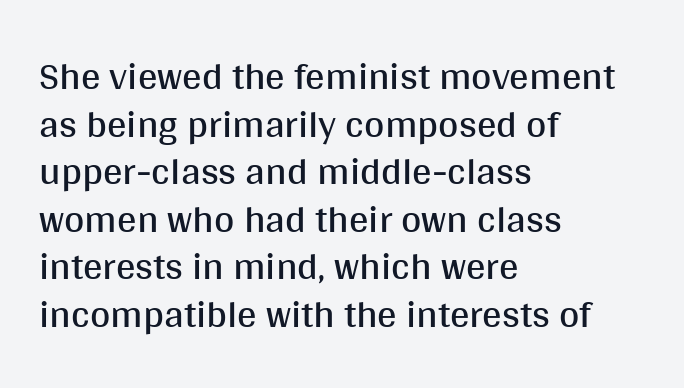
Alignment: flush left. Note: no serifs on the glyphs. Honestly, there is no underline to notice here at all. The font's upright variant was chosen for this text. Does extra space separate the letters? No, they use regular spacing.
